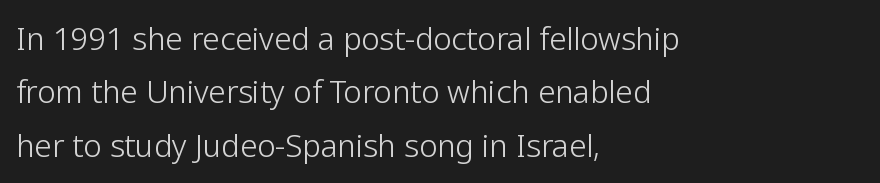
The characters display no serif detailing; their extremities are plain. These lines keep a tight, regular rhythm from letter to letter. Horizontally, the lines are justified to the leading edge only. Tall strokes in this sample are plumb rather than angled. The weight tops out at a normal text grade.
